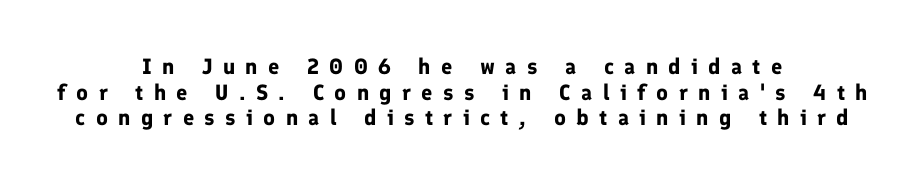
Q: Is the text bold? A: Yes.
Q: Is the text italic (slanted)? A: No, it is upright.
Q: Is the text underlined? A: No.
Q: How is the paragraph aligned? A: Centered.
Q: Is the spacing between letters normal or unusually wide? A: Unusually wide.
